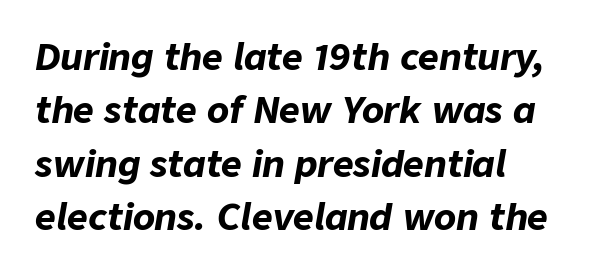
{"italic": "yes", "lean": "right", "slant_degrees": 9, "bold": "yes", "weight": "bold", "width": "normal", "stroke_contrast": "low", "x_height": "medium", "monospaced": "no", "underline": "no", "align": "left", "line_spacing": "normal", "line_spacing_ratio": 1.48, "letter_spacing": "normal", "letter_spacing_em": 0.0, "glyph_px": 36}
